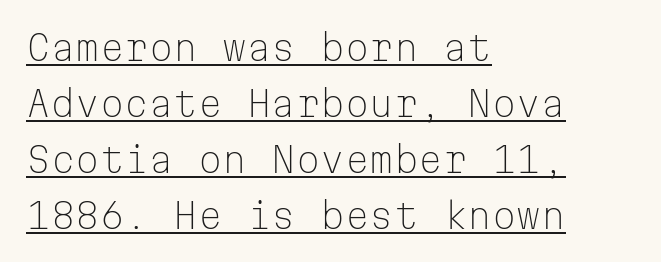
The image shows 35 px light sans-serif type, upright, monospaced; set left-aligned, normal line spacing (1.6x), normal letter spacing, underlined; low stroke contrast and a medium x-height.
